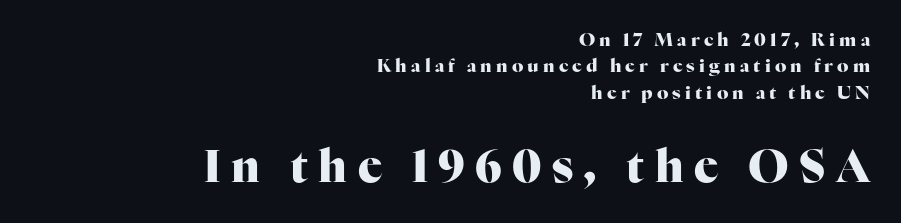
Q: Is the text bold? A: Yes.
Q: Is the text italic (slanted)? A: No, it is upright.
Q: Is the typeface a serif or a sans-serif typeface? A: Serif.
Q: Is the text underlined? A: No.
Q: How is the paragraph aligned? A: Right-aligned.
Q: Is the spacing between letters normal or unusually wide? A: Unusually wide.
Q: Is the spacing between lines tight, normal or loose? A: Normal.
Q: Which block of text is set in a larger size, the first (top) or the second (bottom)? A: The second (bottom) one.
Q: Width (condensed, normal, or wide)? A: Normal.
Q: Stroke contrast? A: High.
Q: x-height? A: Medium.
Q: Monospaced? A: No.
